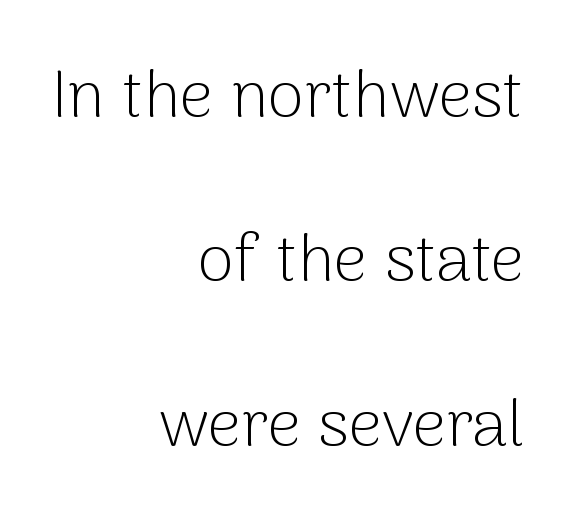
Q: Is the text bold? A: No.
Q: Is the text italic (slanted)? A: No, it is upright.
Q: Is the typeface a serif or a sans-serif typeface? A: Sans-serif.
Q: Is the text underlined? A: No.
Q: How is the paragraph aligned? A: Right-aligned.
Q: Is the spacing between letters normal or unusually wide? A: Normal.
Q: Is the spacing between lines tight, normal or loose? A: Loose.
Q: Width (condensed, normal, or wide)? A: Normal.
Q: Stroke contrast? A: Low.
Q: x-height? A: Medium.
Q: Monospaced? A: No.
